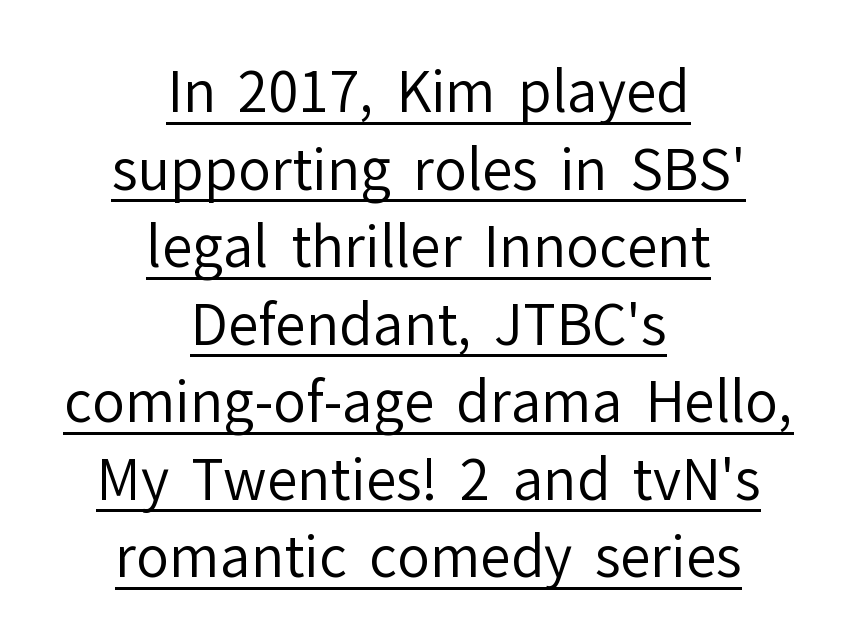
The image shows 55 px regular-weight sans-serif type, upright; set centered, normal line spacing (1.41x), normal letter spacing, underlined; low stroke contrast and a medium x-height.
